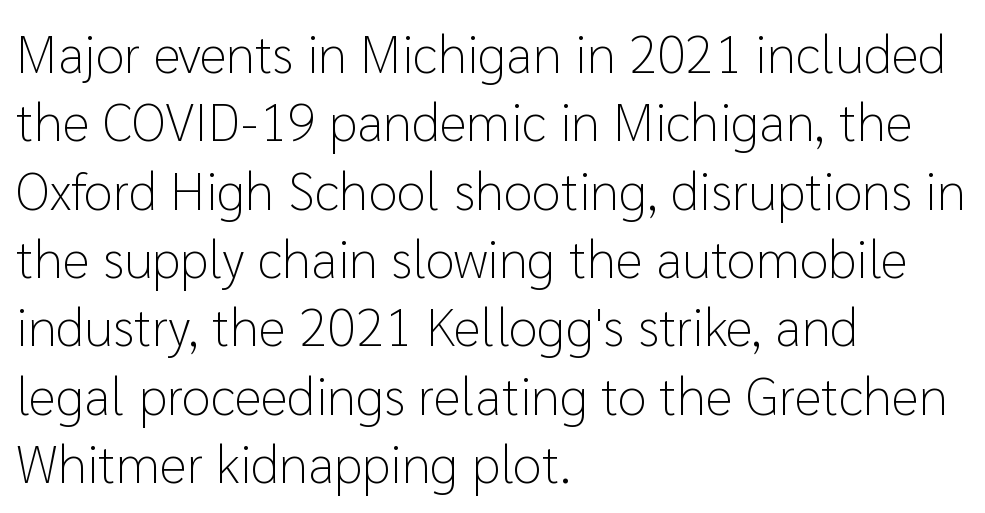
{"serif": "no", "italic": "no", "bold": "no", "weight": "light", "width": "normal", "stroke_contrast": "low", "x_height": "medium", "monospaced": "no", "underline": "no", "align": "left", "line_spacing": "normal", "line_spacing_ratio": 1.29, "letter_spacing": "normal", "letter_spacing_em": 0.0, "glyph_px": 53}
